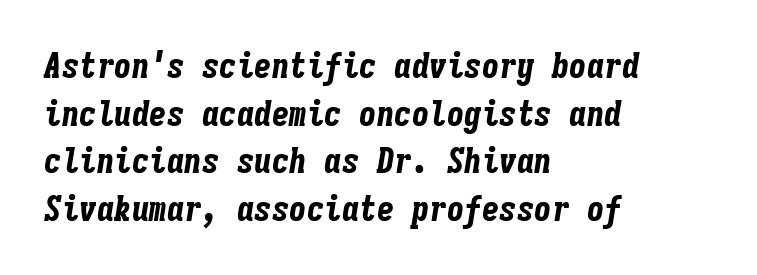
The image shows 35 px bold, condensed type, italic (leaning right), monospaced; set left-aligned, normal line spacing (1.36x), normal letter spacing, not underlined; low stroke contrast and a medium x-height.
